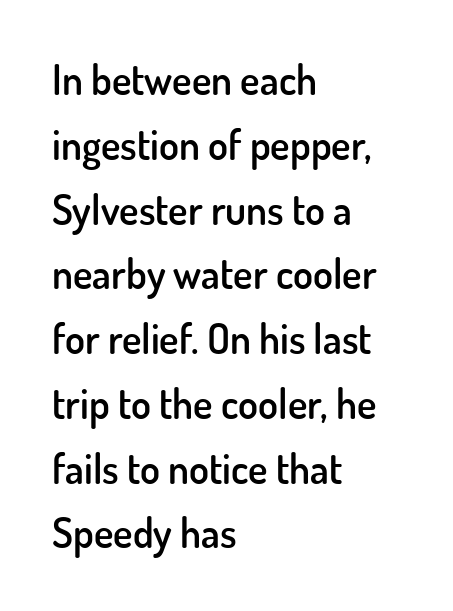
Default kerning and tracking; the words read as compact shapes. Short and long lines alike share a common starting point at left. A clean baseline with only descenders dipping below it. This is the regular roman posture of the typeface. The letters carry no serifs — their stems end cleanly without finishing strokes.
